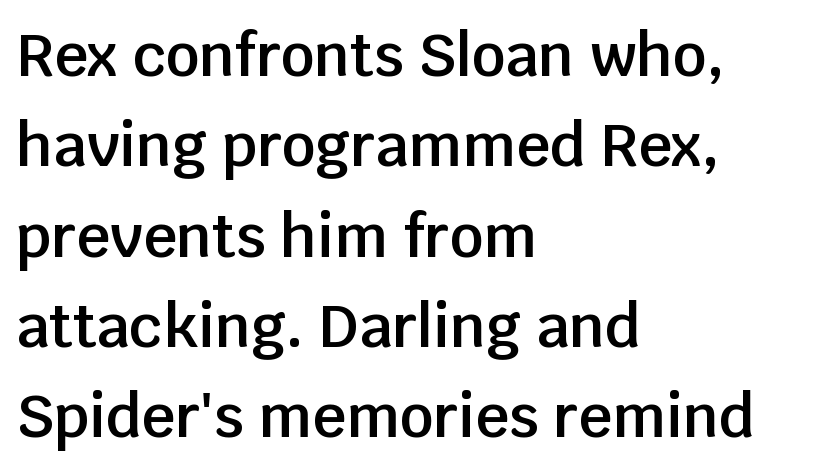
Which margin do the lines hug? The left one — the right edge is uneven. This is sans-serif lettering, the kind often seen on screens and signage. In terms of letterspacing, this is plain default setting. The passage shown is typed in a proportional face where columns would drift. Notice the strokes are somewhat thickened but not fully heavy: this is a semibold. The space directly below the letters is spotless.
